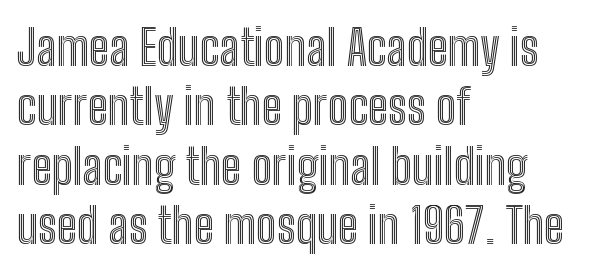
Spacing verdict: proportional, widths tailored to each character. There is no visible air inserted between adjacent glyphs. The ragged edge is on the right, which tells us the setting is flush left. Does the lettering tilt? It doesn't — this is upright. Clear beneath every line of the passage.
